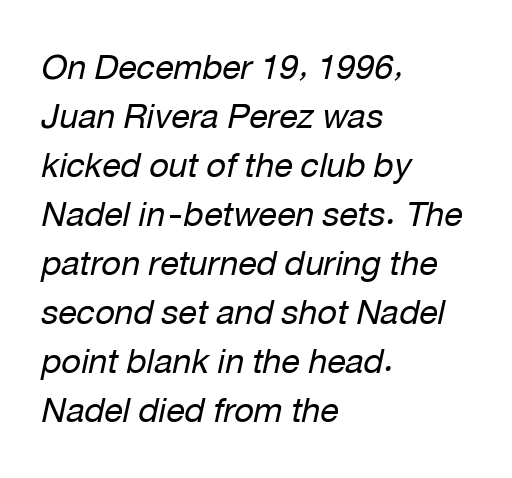
The rendering uses natural spacing where letterforms have individual widths. What's the leading like? Ordinary, nothing unusual. You could call the tracking neutral — neither tight nor loose. Unbolded letterforms with no extra heft. Descenders hang freely into open space. There's an unmistakable incline to the writing here.
